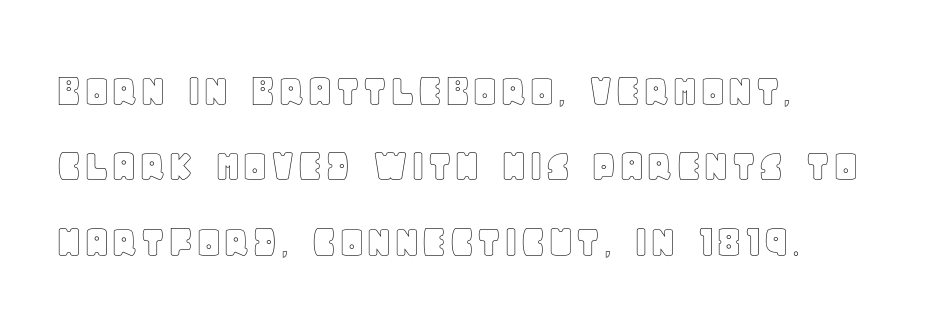
{"italic": "no", "width": "normal", "x_height": "large", "monospaced": "no", "underline": "no", "align": "left", "line_spacing": "normal", "line_spacing_ratio": 1.57, "letter_spacing": "normal", "letter_spacing_em": 0.0, "glyph_px": 48}
